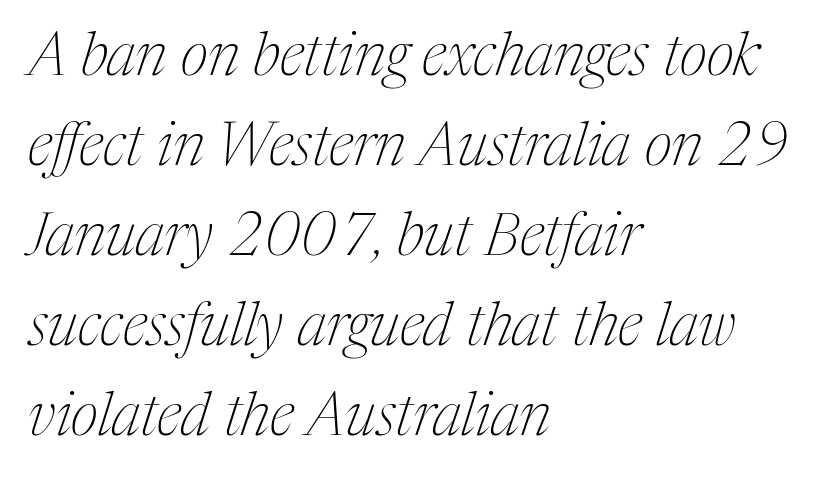
What stands out about the letter spacing? Nothing — it is the standard amount. The glyphs look as if they've been sheared to an angle. The passage shown is typed in a proportional face where columns would drift. Stems here are at most as thick as an everyday book face.
